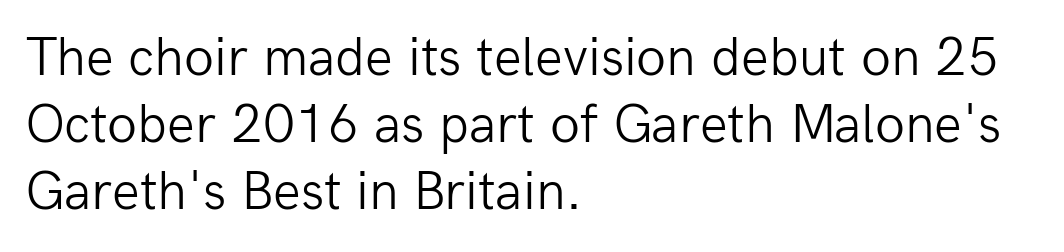
Are there feet on the stems? There aren't — it's a sans. You can tell it's not italic because the verticals are truly vertical. The area under the type is left untouched. These lines keep a tight, regular rhythm from letter to letter.
